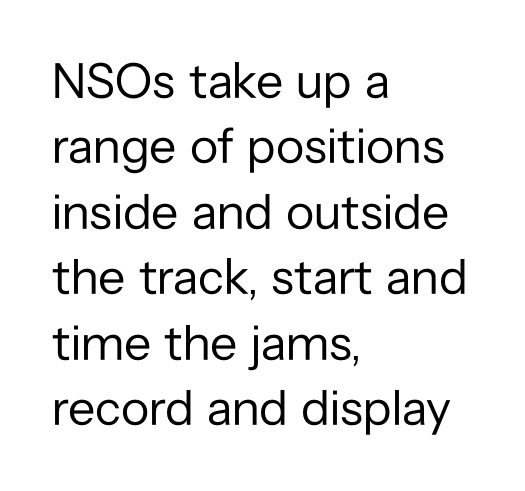
No italicization has been applied; the sample stays upright. Has an underline been added? It has not. The designer left line spacing at the default. Look at the bottom of the vertical strokes: they stop flat, with no serifs. Does extra space separate the letters? No, they use regular spacing. Proportional: the letters do not fall into vertical columns.
